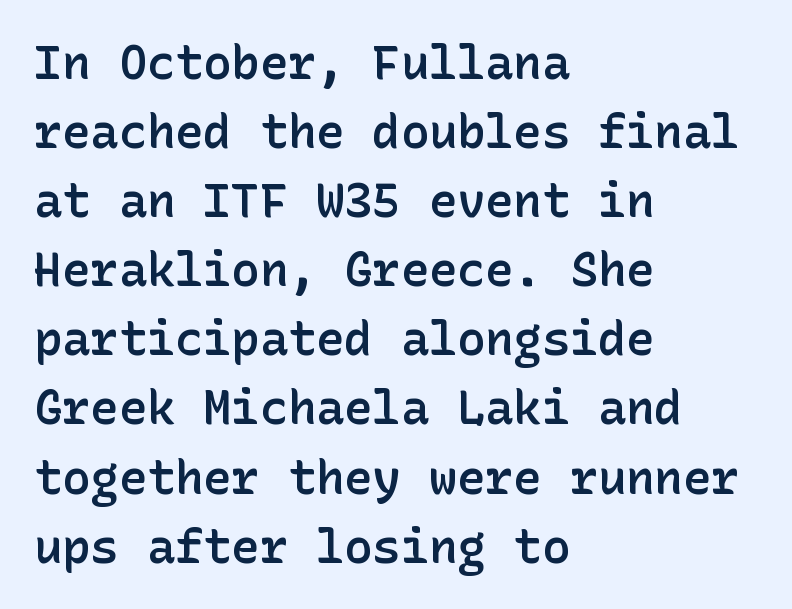
{"serif": "no", "italic": "no", "bold": "semi", "weight": "semibold", "width": "normal", "stroke_contrast": "low", "x_height": "medium", "underline": "no", "align": "left", "line_spacing": "normal", "line_spacing_ratio": 1.47, "letter_spacing": "normal", "letter_spacing_em": 0.0, "glyph_px": 47}
